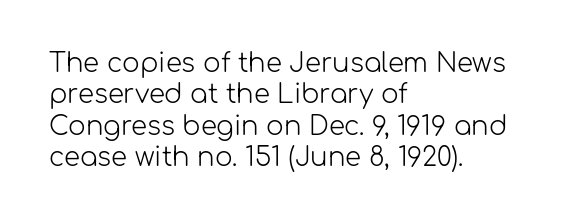
The image shows 26 px text type, upright; set left-aligned, line spacing 1.21x, normal letter spacing, not underlined.
